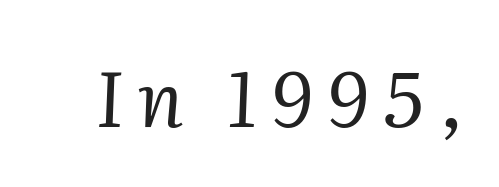
{"serif": "yes", "italic": "yes", "lean": "right", "slant_degrees": 2, "bold": "no", "weight": "regular", "width": "normal", "stroke_contrast": "medium", "x_height": "medium", "monospaced": "no", "underline": "no", "glyph_px": 77}
